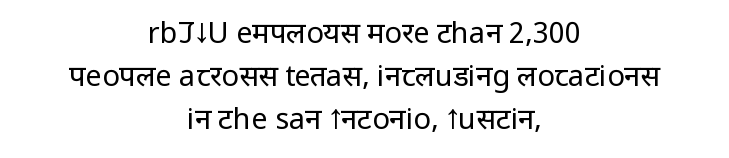
These lines are composed in type without serifs. Note the varied advance widths — an 'i' is clearly narrower than an 'm'. A roman cut, with each character standing at attention. Stroke thickness stays within the range of a standard reading face or lighter. The text block is weighted toward neither margin, spreading evenly from the middle.
